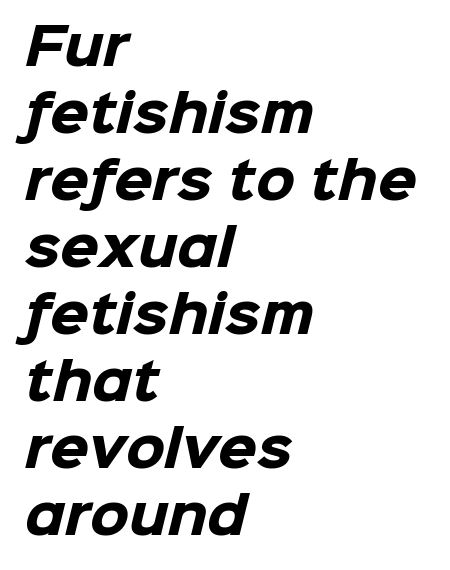
The image shows 50 px heavy sans-serif type; set left-aligned, normal line spacing (1.34x), normal letter spacing, not underlined; low stroke contrast and a medium x-height.
